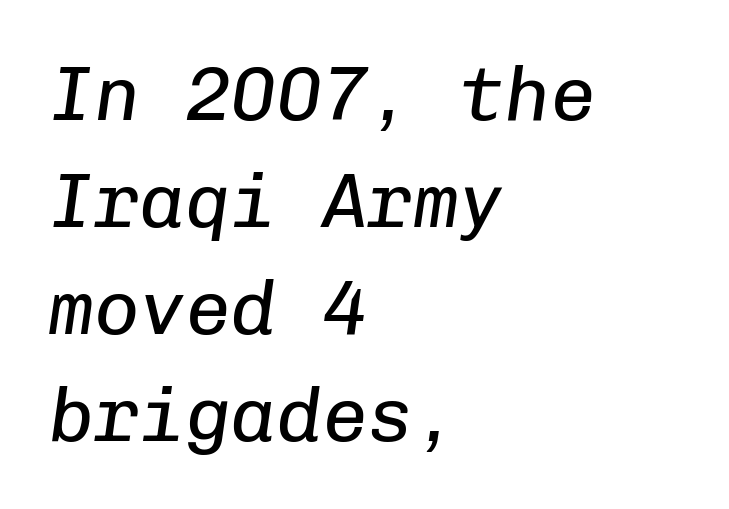
The image shows 76 px regular-weight type, italic (leaning right), monospaced; set left-aligned, normal line spacing (1.41x), normal letter spacing, not underlined; low stroke contrast and a medium x-height.
